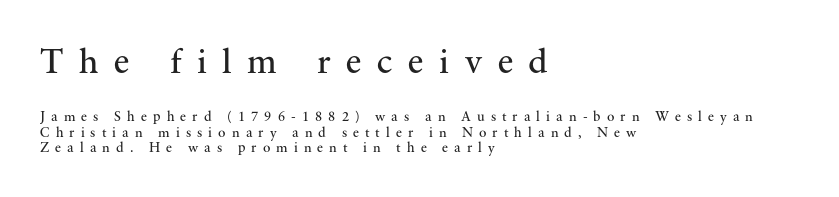
Which margin do the lines hug? The left one — the right edge is uneven. Each row of text sits above clean, open space. Size hierarchy here favors the leading block over the trailing one. Is this a sans? No — the strokes have serifs.
